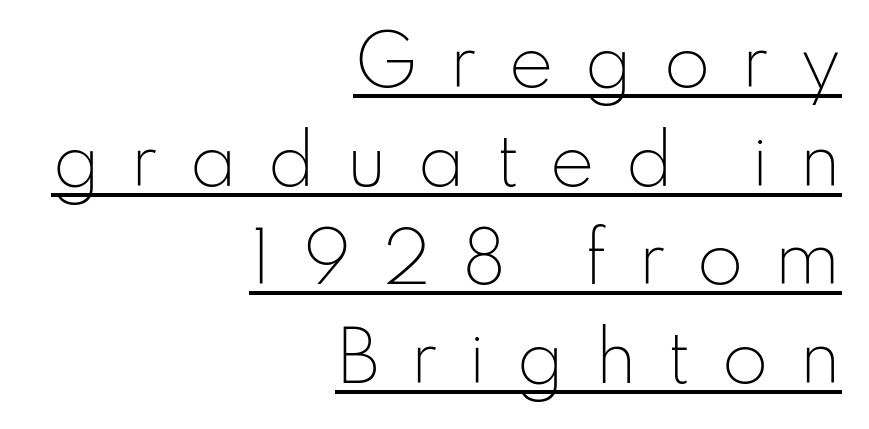
{"serif": "no", "italic": "no", "bold": "no", "weight": "light", "width": "normal", "stroke_contrast": "low", "x_height": "small", "monospaced": "no", "underline": "yes", "align": "right", "line_spacing": "normal", "line_spacing_ratio": 1.45, "letter_spacing": "wide", "letter_spacing_em": 0.44, "glyph_px": 68}
